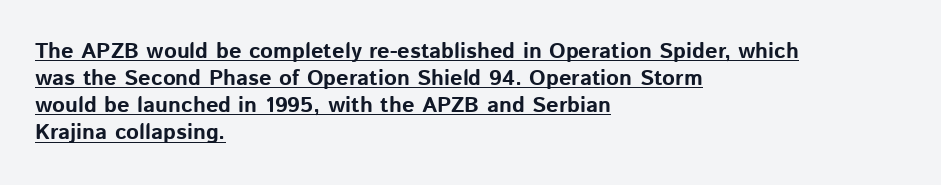
Weight: bold. This is underlined copy, the kind a proofreader might mark for attention. Short note: letters normally spaced. The paragraph shown leans on its left margin.
